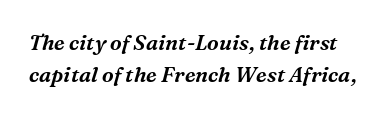
Q: Is the text italic (slanted)? A: Yes, it leans right by about 16 degrees.
Q: Is the text underlined? A: No.
Q: Is the spacing between letters normal or unusually wide? A: Normal.
Q: Is the spacing between lines tight, normal or loose? A: Normal.
